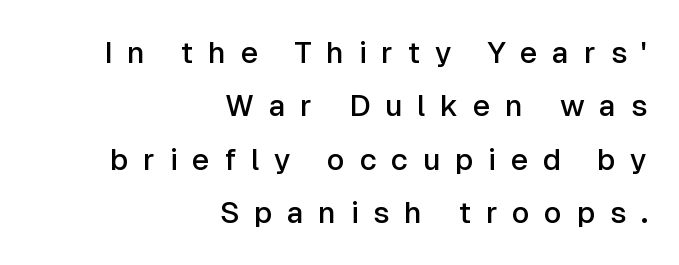
{"serif": "no", "italic": "no", "bold": "semi", "weight": "semibold", "width": "normal", "stroke_contrast": "low", "x_height": "medium", "monospaced": "no", "underline": "no", "align": "right", "line_spacing_ratio": 1.78, "letter_spacing": "wide", "letter_spacing_em": 0.49, "glyph_px": 30}
